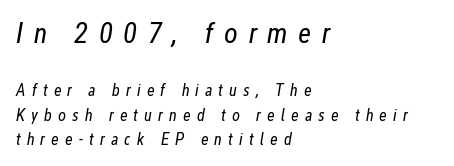
{"italic": "yes", "lean": "right", "slant_degrees": 12, "bold": "no", "weight": "regular", "width": "condensed", "stroke_contrast": "low", "x_height": "medium", "monospaced": "no", "underline": "no", "align": "left", "line_spacing": "normal", "line_spacing_ratio": 1.42, "letter_spacing": "wide", "letter_spacing_em": 0.36, "larger_block": "first", "size_ratio": 1.71, "glyph_px": 29}
